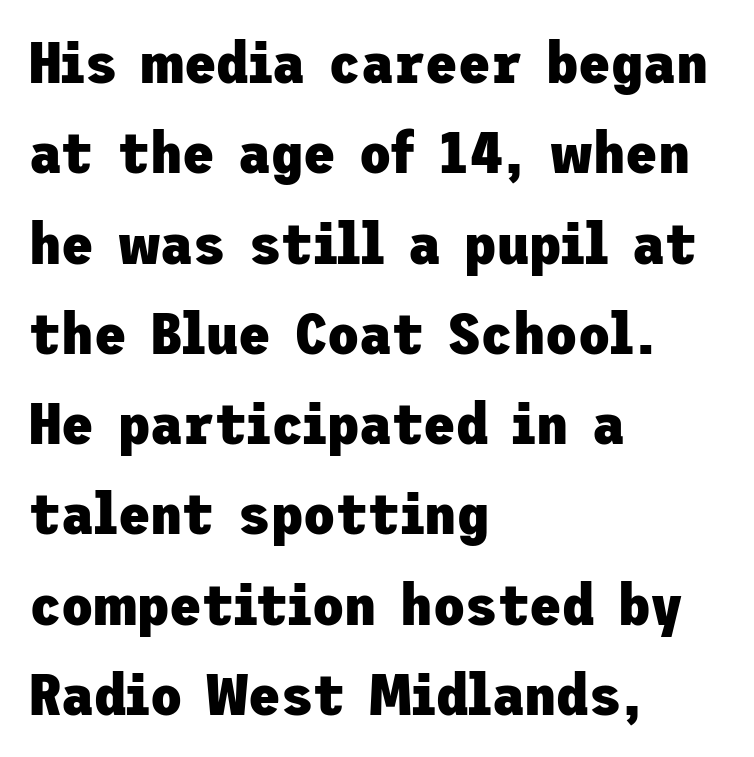
{"serif": "no", "italic": "no", "bold": "yes", "weight": "heavy", "width": "normal", "stroke_contrast": "low", "x_height": "medium", "underline": "no", "align": "left", "line_spacing": "normal", "line_spacing_ratio": 1.53, "letter_spacing": "normal", "letter_spacing_em": 0.0, "glyph_px": 59}
